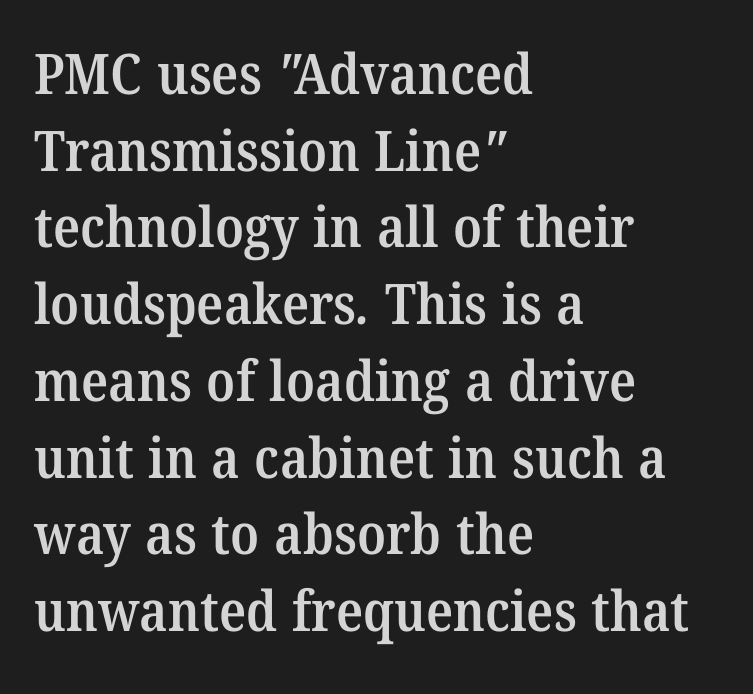
{"serif": "yes", "bold": "semi", "weight": "semibold", "width": "normal", "stroke_contrast": "medium", "x_height": "medium", "monospaced": "no", "underline": "no", "align": "left", "line_spacing": "normal", "line_spacing_ratio": 1.37, "letter_spacing": "normal", "letter_spacing_em": 0.0, "glyph_px": 56}
